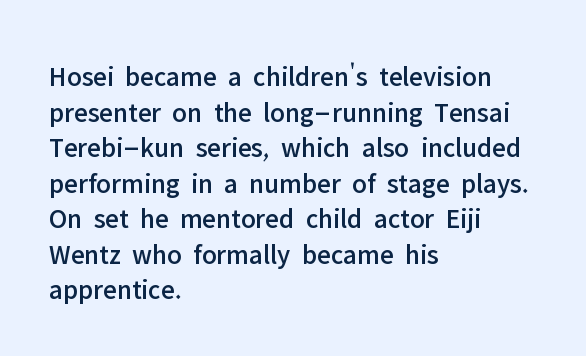
Q: Is the text italic (slanted)? A: No, it is upright.
Q: Is the typeface a serif or a sans-serif typeface? A: Sans-serif.
Q: Is the text underlined? A: No.
Q: How is the paragraph aligned? A: Left-aligned.
Q: Is the spacing between letters normal or unusually wide? A: Normal.
Q: Is the spacing between lines tight, normal or loose? A: Normal.
Q: Width (condensed, normal, or wide)? A: Normal.
Q: Stroke contrast? A: Low.
Q: x-height? A: Medium.
Q: Monospaced? A: No.
